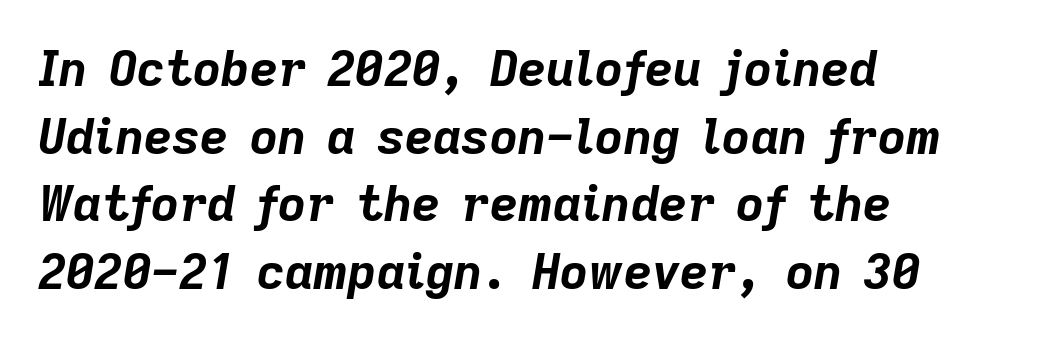
The image shows 49 px bold type, italic (leaning right); set left-aligned, normal line spacing (1.38x), normal letter spacing, not underlined; low stroke contrast and a medium x-height.
